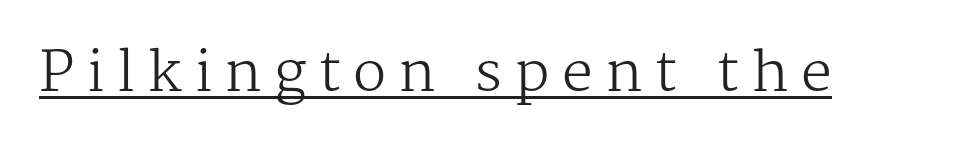
Does extra space separate the letters? Yes, quite a lot of it. I'd call this a serif setting — the letters wear small feet. No heavy texture on the line: the type isn't bold. A typesetter would call this proportional, since set widths differ per character. Looks like someone drew a line under every word here. Posture: upright roman.
